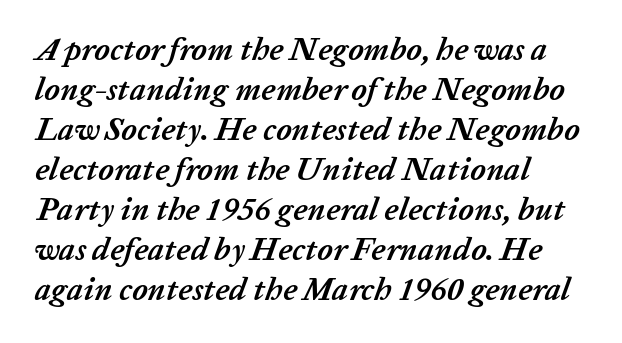
{"italic": "yes", "lean": "right", "slant_degrees": 20, "bold": "yes", "weight": "semibold", "width": "normal", "stroke_contrast": "low", "x_height": "medium", "monospaced": "no", "underline": "no", "align": "left", "line_spacing": "normal", "line_spacing_ratio": 1.25, "letter_spacing": "normal", "letter_spacing_em": 0.0, "glyph_px": 32}
